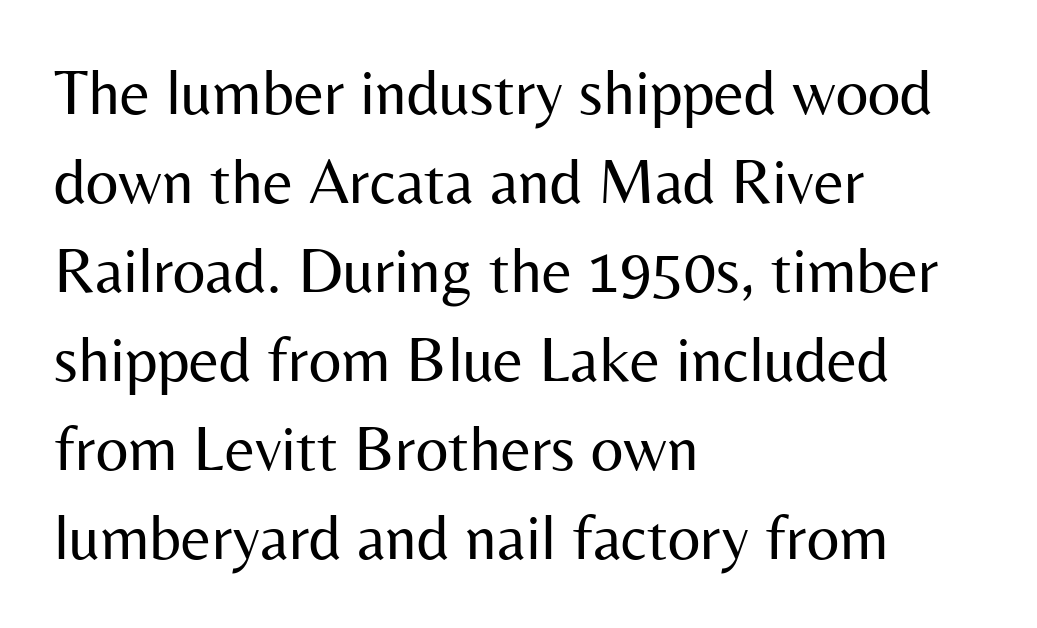
One-word summary of the alignment: left. A light-to-regular cut is what we see here. Descender tails drop into unmarked territory. Each word holds together tightly as a unit, with standard inter-letter gaps.
